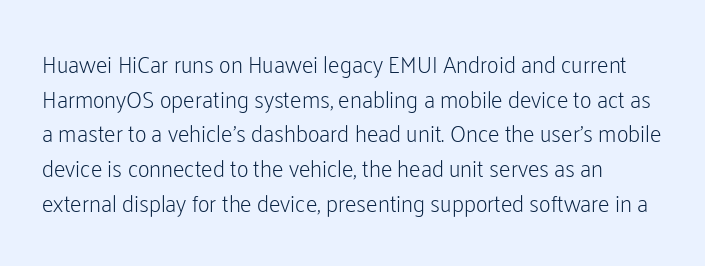
The image shows 23 px text type, upright; set normal line spacing (1.51x), normal letter spacing, not underlined.
